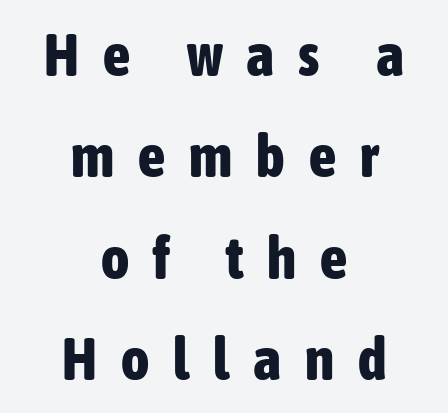
Type without underlining. The passage shown is typeset with a sans-serif family. The face used here is rendered with a markedly widened letterfit. These lines stack symmetrically, like a column narrowing and widening about its center. Varying glyph widths throughout — classic text-font behaviour. The sample has been set heavy, in full bold.
